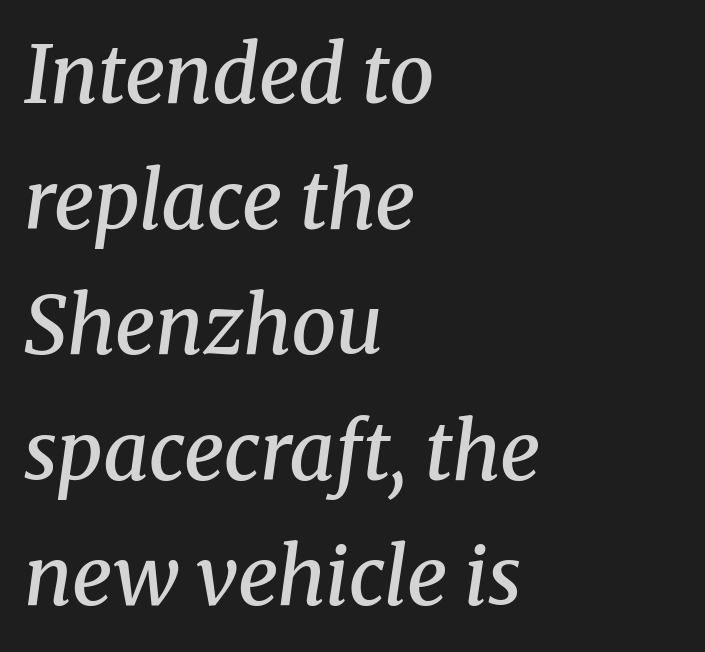
The image shows 80 px semibold serif type, italic (leaning right); set left-aligned, normal line spacing (1.57x), normal letter spacing, not underlined; medium stroke contrast and a medium x-height.
